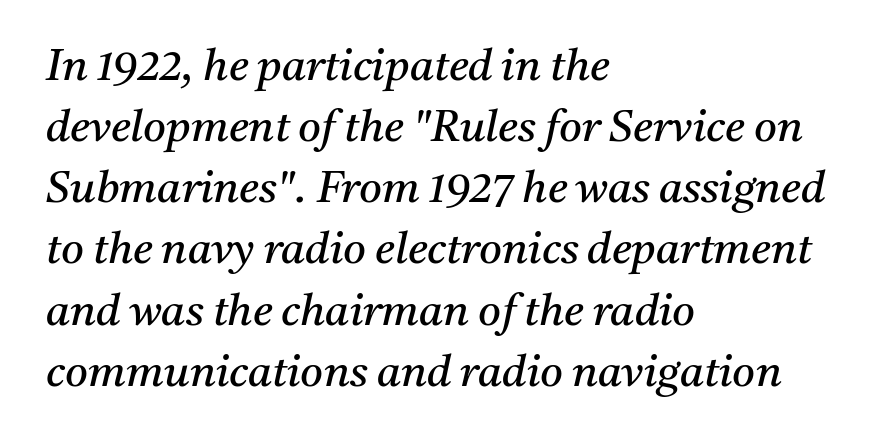
Q: Is the text bold? A: No.
Q: Is the text italic (slanted)? A: Yes, it leans right by about 11 degrees.
Q: Is the typeface a serif or a sans-serif typeface? A: Serif.
Q: Is the text underlined? A: No.
Q: How is the paragraph aligned? A: Left-aligned.
Q: Is the spacing between letters normal or unusually wide? A: Normal.
Q: Is the spacing between lines tight, normal or loose? A: Normal.
Q: Width (condensed, normal, or wide)? A: Normal.
Q: Stroke contrast? A: Medium.
Q: x-height? A: Medium.
Q: Monospaced? A: No.
